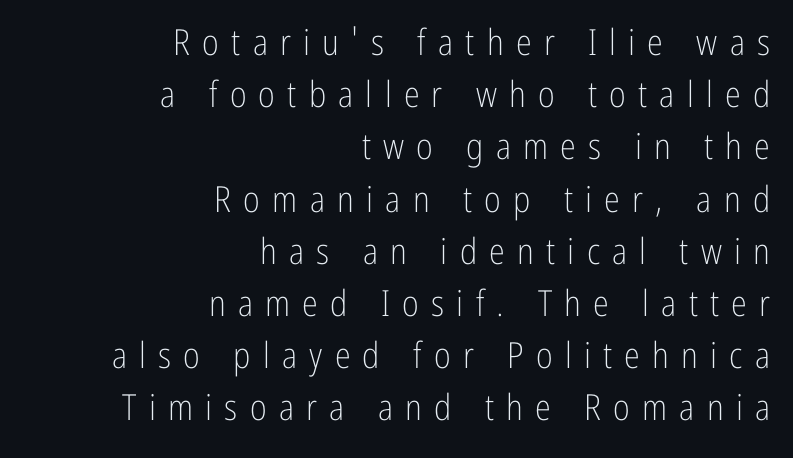
The image shows 36 px light, condensed sans-serif type, upright; set right-aligned, normal line spacing (1.45x), unusually wide letter spacing (+0.34 em), not underlined; low stroke contrast and a medium x-height.
